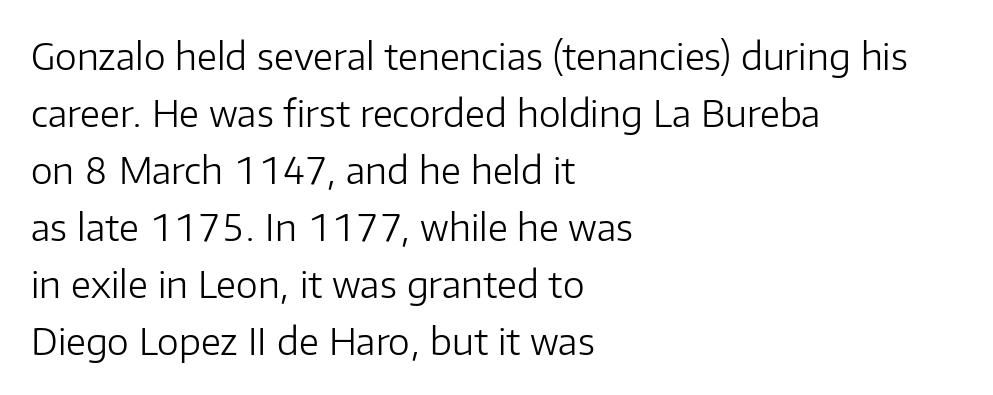
The image shows 37 px light sans-serif type, upright; set left-aligned, normal line spacing (1.54x), normal letter spacing, not underlined; low stroke contrast and a medium x-height.
